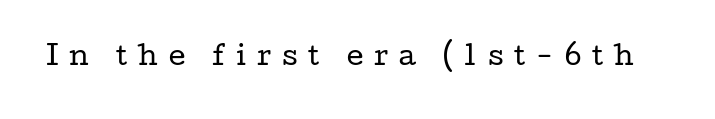
{"italic": "no", "bold": "no", "underline": "no", "letter_spacing": "wide", "letter_spacing_em": 0.41, "glyph_px": 26}
